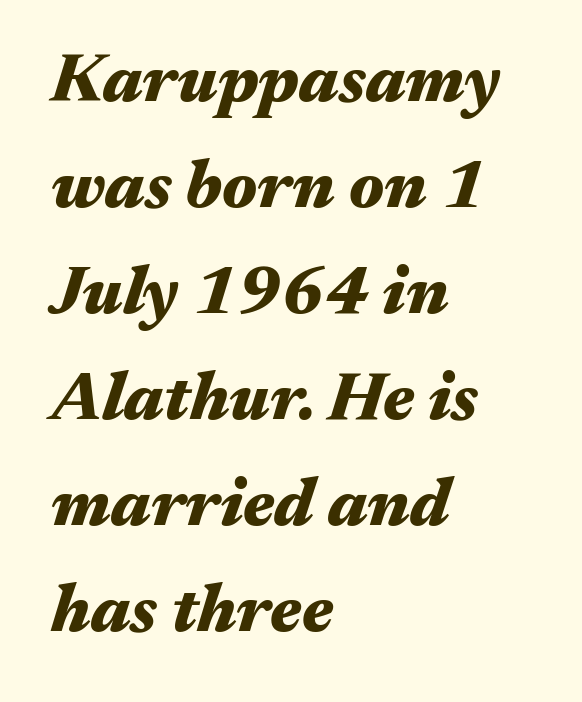
A bare baseline throughout the passage. Which margin do the lines hug? The left one — the right edge is uneven. Every character sits at an angle, as italics do. Leading matches the norm, producing a regular column. Spacing verdict: proportional, widths tailored to each character.
